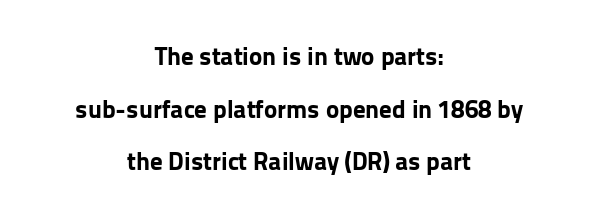
The image shows 25 px bold type, upright; set centered, loose line spacing (2.11x), normal letter spacing, not underlined.
